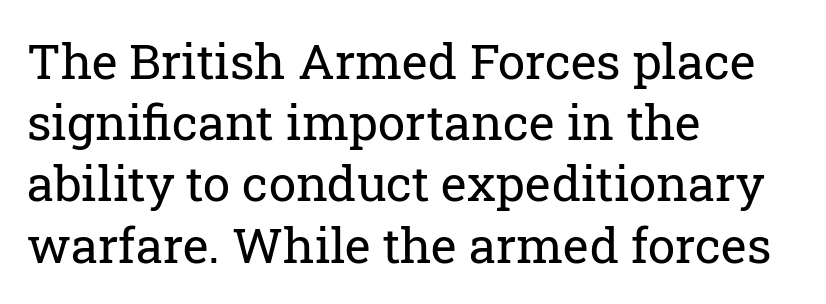
Q: Is the text bold? A: No.
Q: Is the text italic (slanted)? A: No, it is upright.
Q: Is the typeface a serif or a sans-serif typeface? A: Serif.
Q: Is the text underlined? A: No.
Q: How is the paragraph aligned? A: Left-aligned.
Q: Is the spacing between letters normal or unusually wide? A: Normal.
Q: Is the spacing between lines tight, normal or loose? A: Normal.
Q: Width (condensed, normal, or wide)? A: Normal.
Q: Stroke contrast? A: Low.
Q: x-height? A: Medium.
Q: Monospaced? A: No.
